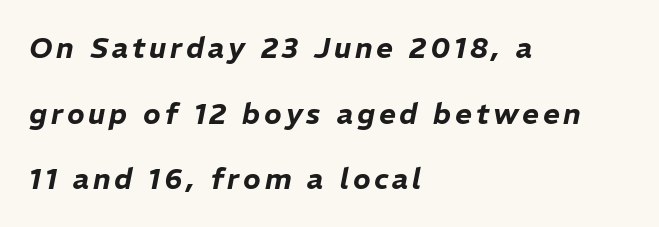
Do the characters align in a grid? No, the font is proportional. Italic: yes, the glyphs are oblique. Where is the straight margin? On the left. The block of text is sparse from top to bottom, with ample space between rows.
